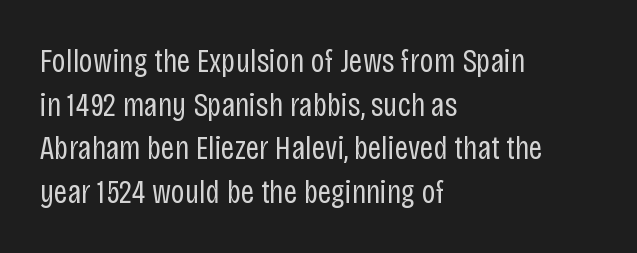
Q: Is the text bold? A: No.
Q: Is the text italic (slanted)? A: No, it is upright.
Q: Is the typeface a serif or a sans-serif typeface? A: Sans-serif.
Q: Is the text underlined? A: No.
Q: How is the paragraph aligned? A: Left-aligned.
Q: Is the spacing between letters normal or unusually wide? A: Normal.
Q: Is the spacing between lines tight, normal or loose? A: Normal.
Q: Width (condensed, normal, or wide)? A: Condensed.
Q: Stroke contrast? A: Low.
Q: x-height? A: Large.
Q: Monospaced? A: No.
